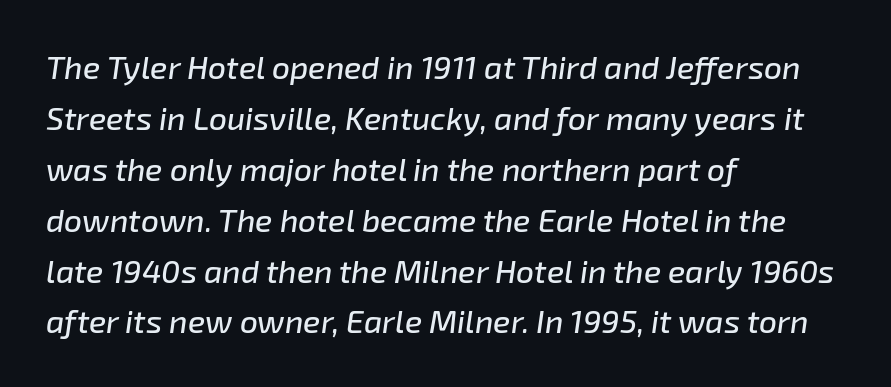
The image shows 32 px text type, italic (leaning right); set left-aligned, normal line spacing (1.59x), normal letter spacing, not underlined; low stroke contrast and a medium x-height.
